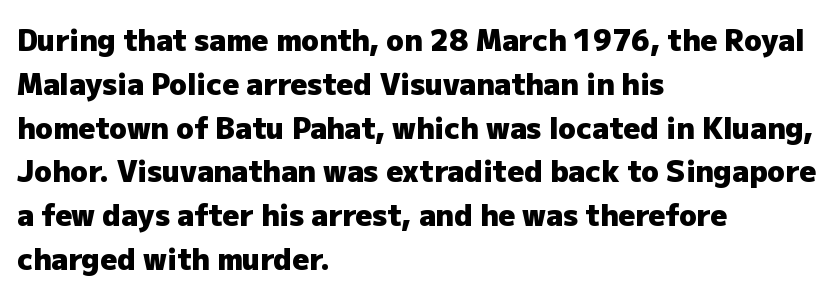
The image shows 29 px heavy sans-serif type, upright; set left-aligned, normal line spacing (1.51x), normal letter spacing, not underlined; low stroke contrast and a medium x-height.
